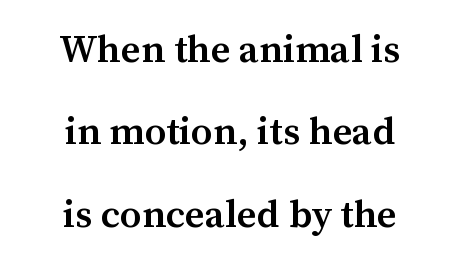
The image shows 39 px semibold serif type, upright; set centered, loose line spacing (2.11x), normal letter spacing, not underlined; medium stroke contrast and a medium x-height.
